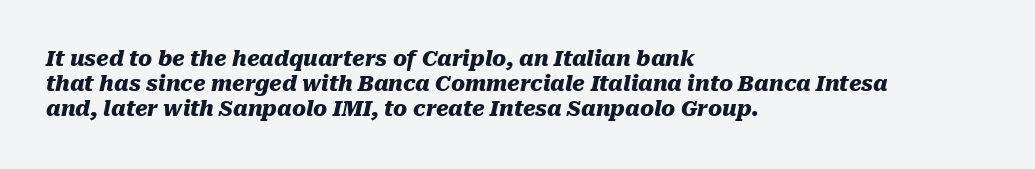
{"italic": "yes", "lean": "right", "slant_degrees": 10, "bold": "yes", "underline": "no", "align": "left", "line_spacing_ratio": 1.2, "letter_spacing": "normal", "letter_spacing_em": 0.0, "glyph_px": 21}
